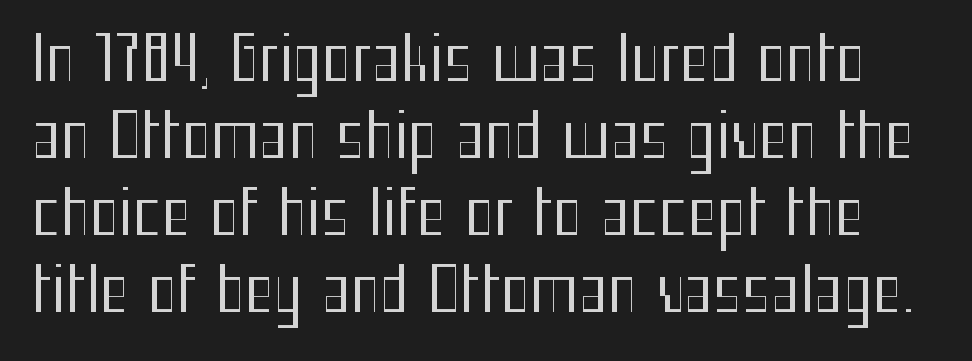
The image shows 62 px regular-weight, condensed sans-serif type, upright; set line spacing 1.24x, normal letter spacing, not underlined; medium stroke contrast and a medium x-height.
